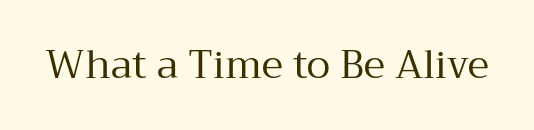
Q: Is the text bold? A: No.
Q: Is the text italic (slanted)? A: No, it is upright.
Q: Is the typeface a serif or a sans-serif typeface? A: Serif.
Q: Is the text underlined? A: No.
Q: Is the spacing between letters normal or unusually wide? A: Normal.
Q: Width (condensed, normal, or wide)? A: Normal.
Q: Stroke contrast? A: Medium.
Q: x-height? A: Medium.
Q: Monospaced? A: No.
